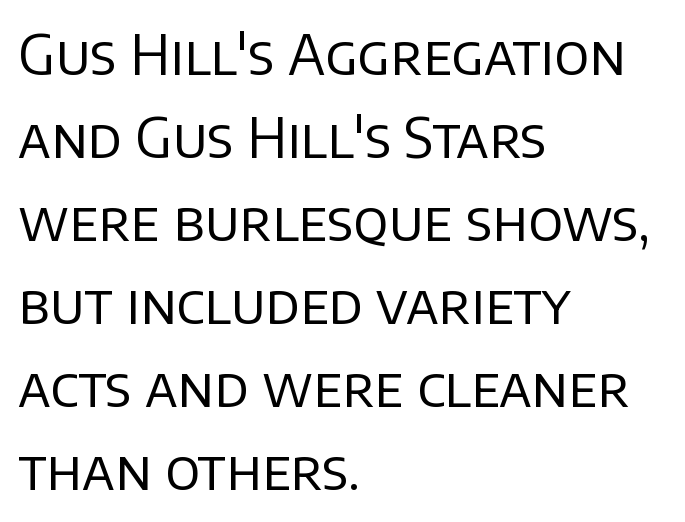
The image shows 55 px regular-weight sans-serif type, upright; set left-aligned, normal line spacing (1.51x), normal letter spacing, not underlined; low stroke contrast and a large x-height.
